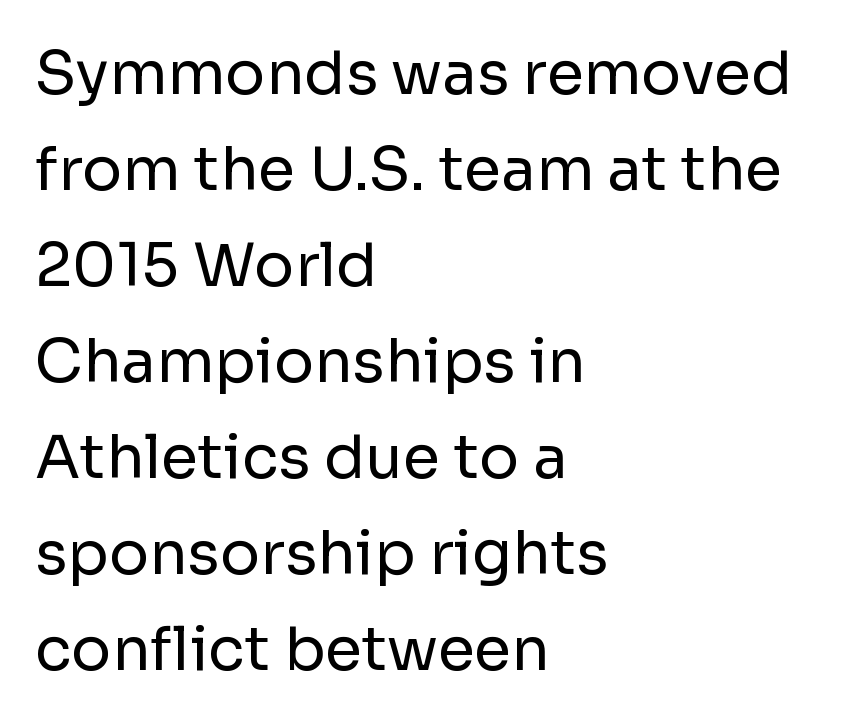
{"serif": "no", "italic": "no", "bold": "no", "weight": "regular", "width": "normal", "stroke_contrast": "low", "x_height": "medium", "monospaced": "no", "underline": "no", "align": "left", "line_spacing": "normal", "line_spacing_ratio": 1.6, "letter_spacing": "normal", "letter_spacing_em": 0.0, "glyph_px": 60}
